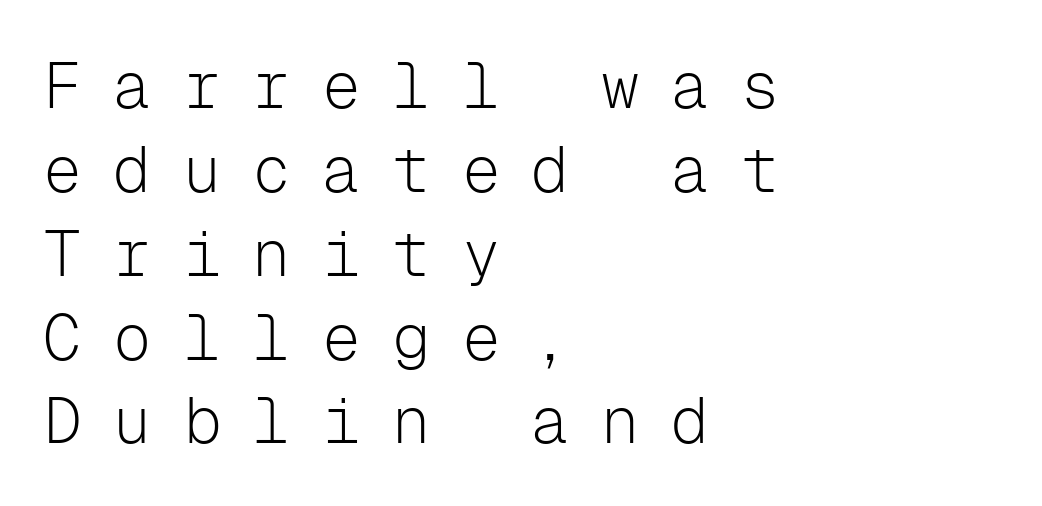
The specimen omits any rule beneath the text block's lines. Unlike italic type, these characters show no tilt at all. Stroke terminals: plain, sans-serif. On a weight scale, this lands at 450 or below. Typeset ragged right — the left edge is the straight one.
